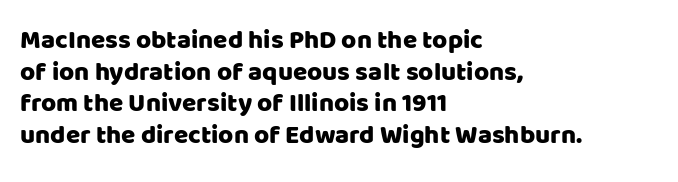
Q: Is the text italic (slanted)? A: No, it is upright.
Q: Is the text underlined? A: No.
Q: How is the paragraph aligned? A: Left-aligned.
Q: Is the spacing between letters normal or unusually wide? A: Normal.
